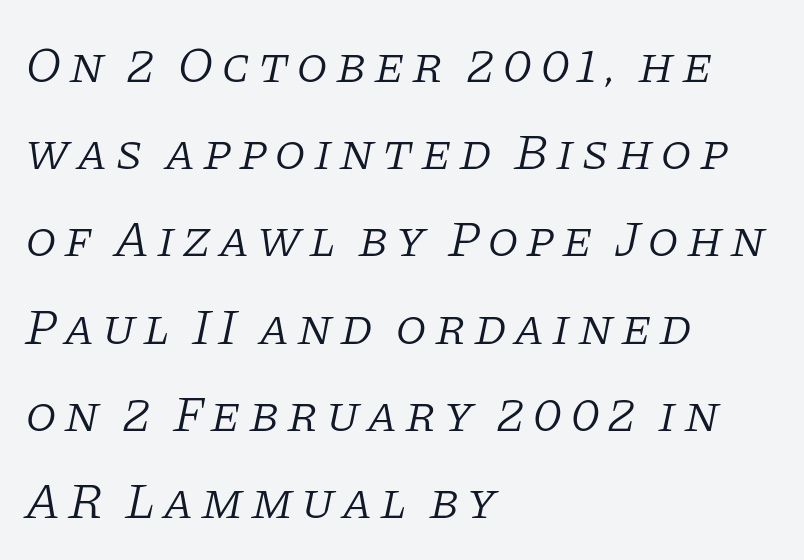
Observe the lean: these are italic letterforms. Stems and bowls with no extra thickness — not bold. Character widths vary here, with narrow letters taking less room than wide ones. Honestly, there is no underline to notice here at all. This rendering employs a face with finishing strokes, i.e., a serif. The lines are quadded left.
